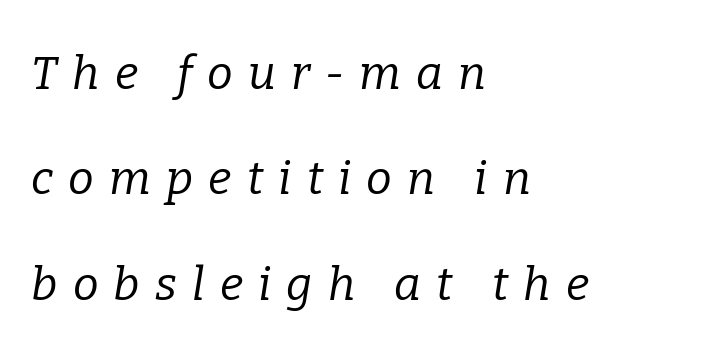
Q: Is the text bold? A: No.
Q: Is the text italic (slanted)? A: Yes, it leans right by about 9 degrees.
Q: Is the typeface a serif or a sans-serif typeface? A: Serif.
Q: Is the text underlined? A: No.
Q: How is the paragraph aligned? A: Left-aligned.
Q: Is the spacing between letters normal or unusually wide? A: Unusually wide.
Q: Is the spacing between lines tight, normal or loose? A: Loose.
Q: Width (condensed, normal, or wide)? A: Normal.
Q: Stroke contrast? A: Low.
Q: x-height? A: Medium.
Q: Monospaced? A: No.
